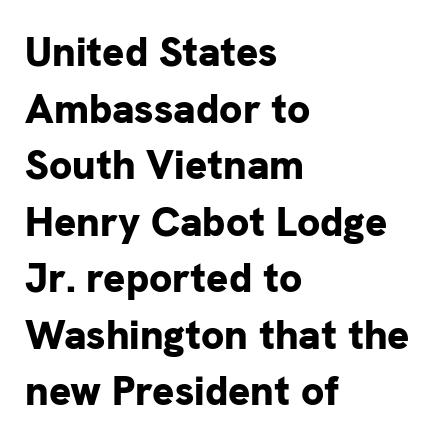
Q: Is the text bold? A: Yes.
Q: Is the text italic (slanted)? A: No, it is upright.
Q: Is the typeface a serif or a sans-serif typeface? A: Sans-serif.
Q: Is the text underlined? A: No.
Q: How is the paragraph aligned? A: Left-aligned.
Q: Is the spacing between letters normal or unusually wide? A: Normal.
Q: Is the spacing between lines tight, normal or loose? A: Normal.
Q: Width (condensed, normal, or wide)? A: Normal.
Q: Stroke contrast? A: Low.
Q: x-height? A: Medium.
Q: Monospaced? A: No.
